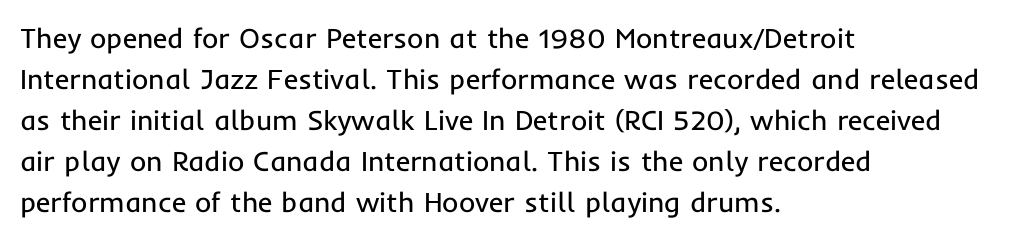
Q: Is the text bold? A: No.
Q: Is the text italic (slanted)? A: No, it is upright.
Q: Is the typeface a serif or a sans-serif typeface? A: Sans-serif.
Q: Is the text underlined? A: No.
Q: How is the paragraph aligned? A: Left-aligned.
Q: Is the spacing between letters normal or unusually wide? A: Normal.
Q: Is the spacing between lines tight, normal or loose? A: Normal.
Q: Width (condensed, normal, or wide)? A: Normal.
Q: Stroke contrast? A: Low.
Q: x-height? A: Medium.
Q: Monospaced? A: No.
